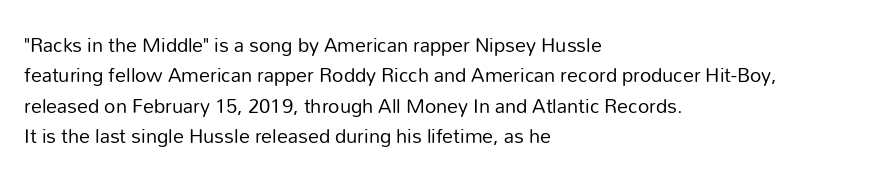
Q: Is the text bold? A: No.
Q: Is the text italic (slanted)? A: No, it is upright.
Q: Is the text underlined? A: No.
Q: How is the paragraph aligned? A: Left-aligned.
Q: Is the spacing between letters normal or unusually wide? A: Normal.
Q: Is the spacing between lines tight, normal or loose? A: Normal.
